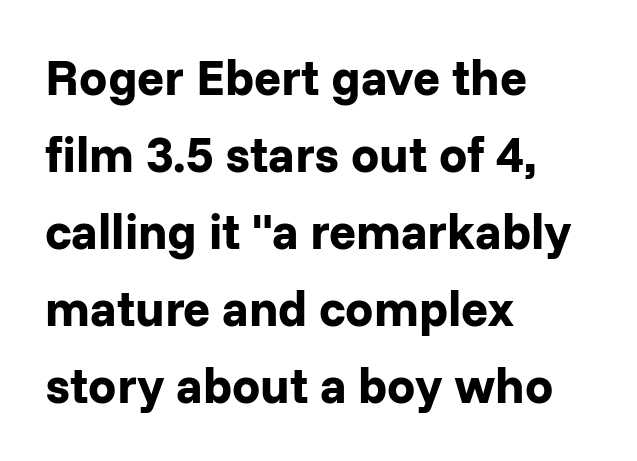
{"serif": "no", "italic": "no", "bold": "yes", "weight": "bold", "width": "normal", "stroke_contrast": "low", "x_height": "medium", "monospaced": "no", "underline": "no", "align": "left", "line_spacing": "normal", "line_spacing_ratio": 1.54, "letter_spacing": "normal", "letter_spacing_em": 0.0, "glyph_px": 50}
